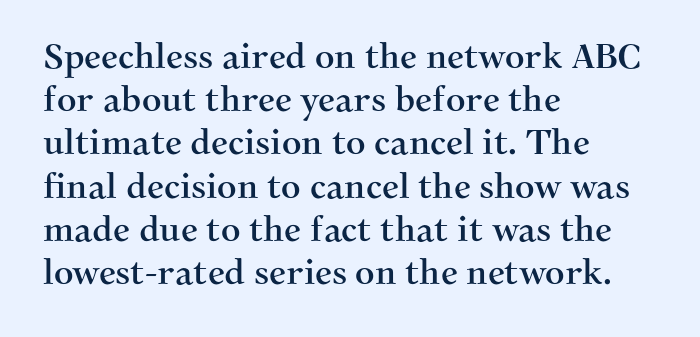
{"serif": "yes", "italic": "no", "width": "normal", "stroke_contrast": "medium", "x_height": "medium", "monospaced": "no", "underline": "no", "align": "left", "line_spacing": "normal", "line_spacing_ratio": 1.27, "letter_spacing": "normal", "letter_spacing_em": 0.0, "glyph_px": 34}
